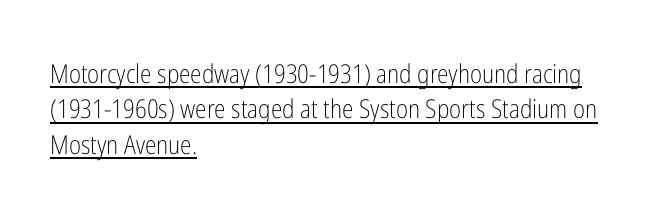
The passage is arranged the way most books set body copy — flush left. The letterforms sit at book weight or below. In terms of leading, this rendering sits right in the middle. A rule runs beneath these lines of type.
